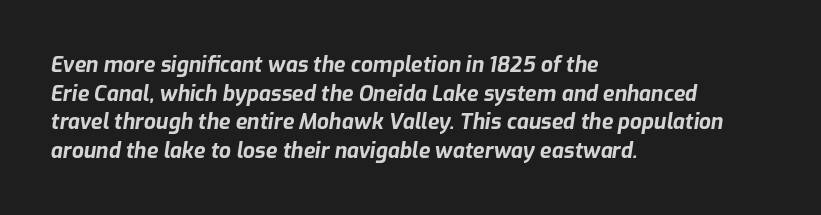
Q: Is the text bold? A: Yes.
Q: Is the text italic (slanted)? A: Yes, it leans right by about 9 degrees.
Q: Is the text underlined? A: No.
Q: How is the paragraph aligned? A: Left-aligned.
Q: Is the spacing between letters normal or unusually wide? A: Normal.
Q: Is the spacing between lines tight, normal or loose? A: Normal.
